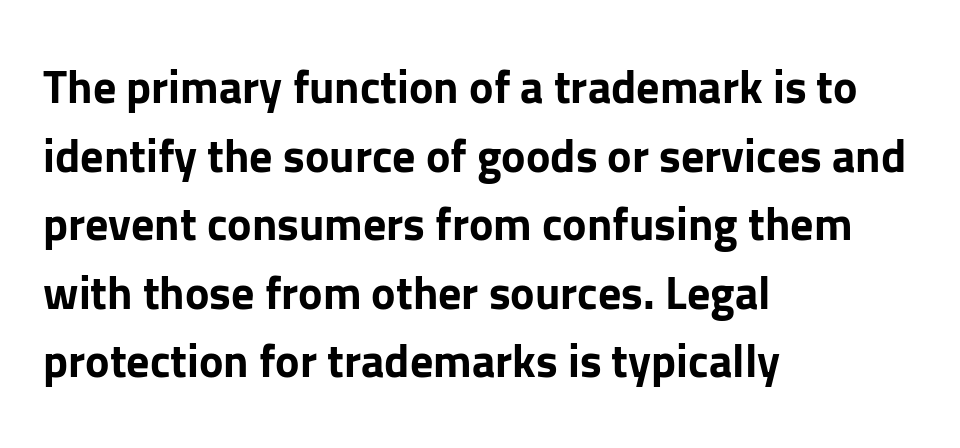
Rendered with straight, roman letterforms. Descenders hang freely into open space. Whoever set this chose a conventional vertical rhythm. On the weight axis this lands at bold, roughly 700. The text block is weighted toward the left margin, trailing off unevenly rightward. Varying glyph widths throughout — classic text-font behaviour.
